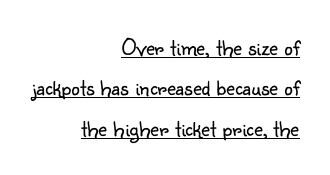
{"italic": "no", "bold": "no", "underline": "yes", "align": "right", "line_spacing": "normal", "line_spacing_ratio": 1.68, "letter_spacing": "normal", "letter_spacing_em": 0.0, "glyph_px": 24}
